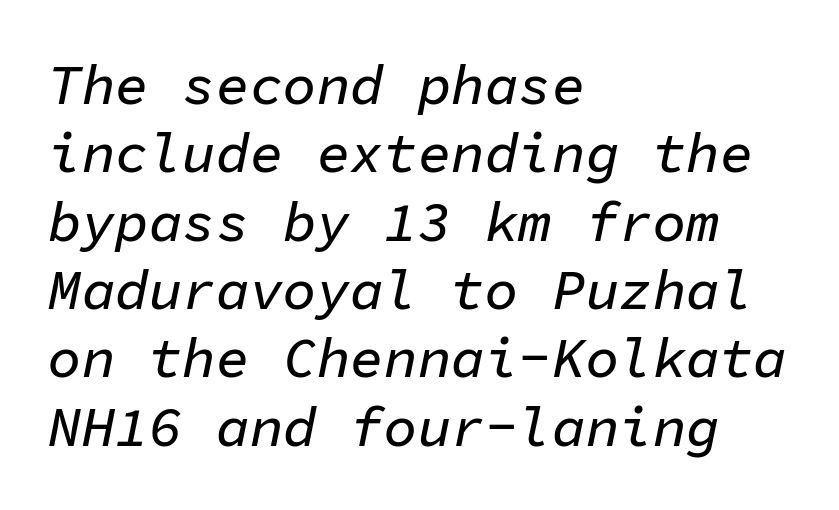
{"italic": "yes", "lean": "right", "slant_degrees": 11, "width": "normal", "stroke_contrast": "low", "x_height": "medium", "monospaced": "yes", "underline": "no", "align": "left", "line_spacing_ratio": 1.22, "letter_spacing": "normal", "letter_spacing_em": 0.0, "glyph_px": 56}
